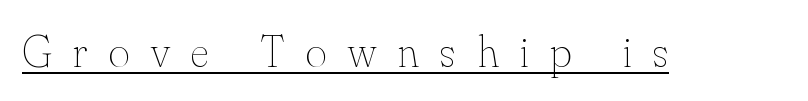
The image shows 45 px thin type, upright; set unusually wide letter spacing (+0.48 em), underlined; medium stroke contrast and a small x-height.
